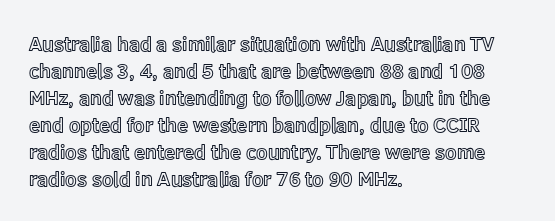
{"italic": "no", "underline": "no", "align": "left", "line_spacing": "normal", "line_spacing_ratio": 1.35, "letter_spacing": "normal", "letter_spacing_em": 0.0, "glyph_px": 20}
